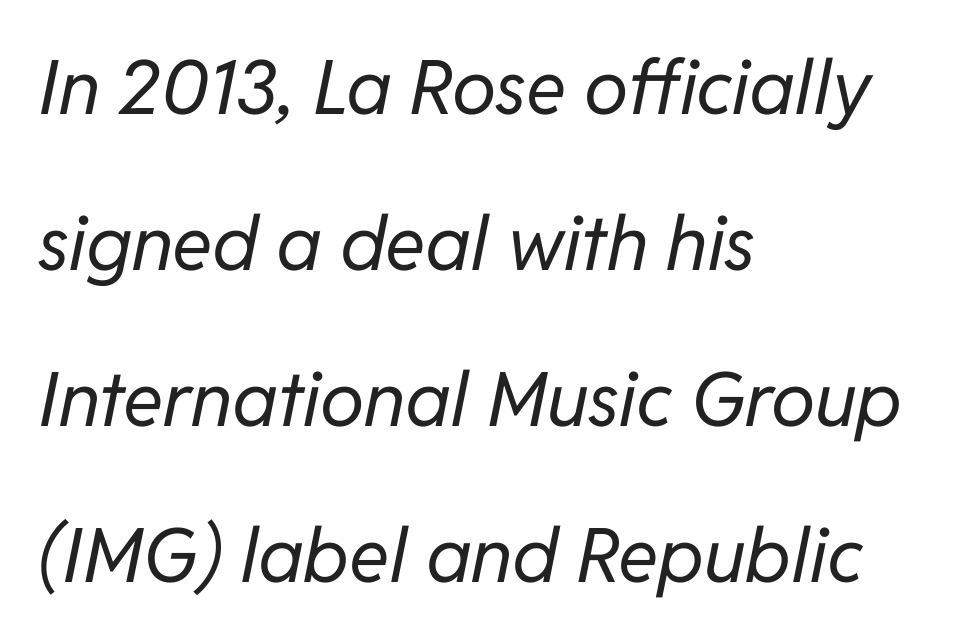
A typesetter would call this proportional, since set widths differ per character. Underlining? Definitely not there. The designer dialed line spacing up above the default. The typeface has the unassuming heft of standard copy or less. The line texture is even and compact thanks to regular tracking.
